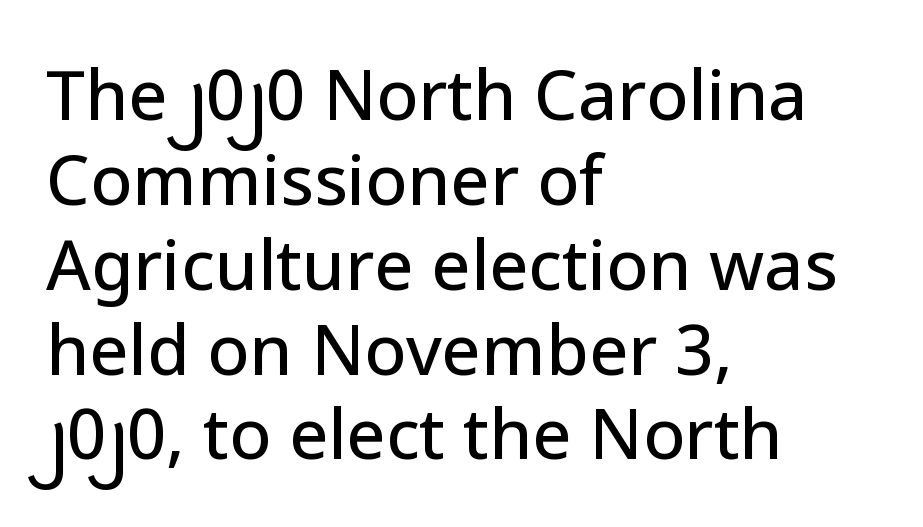
Q: Is the text italic (slanted)? A: No, it is upright.
Q: Is the typeface a serif or a sans-serif typeface? A: Sans-serif.
Q: Is the text underlined? A: No.
Q: How is the paragraph aligned? A: Left-aligned.
Q: Is the spacing between letters normal or unusually wide? A: Normal.
Q: Width (condensed, normal, or wide)? A: Normal.
Q: Stroke contrast? A: Low.
Q: x-height? A: Medium.
Q: Monospaced? A: No.
